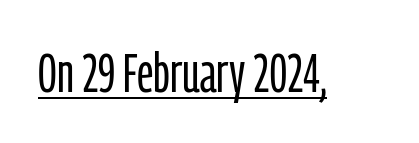
{"serif": "no", "italic": "no", "bold": "no", "weight": "light", "width": "condensed", "stroke_contrast": "low", "x_height": "medium", "monospaced": "no", "underline": "yes", "letter_spacing": "normal", "letter_spacing_em": 0.0, "glyph_px": 55}
